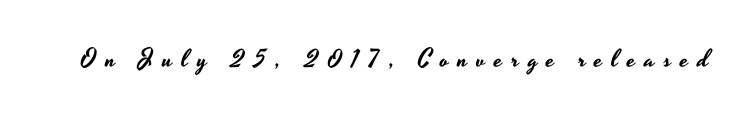
The image shows 25 px text type; set unusually wide letter spacing (+0.36 em), not underlined.
